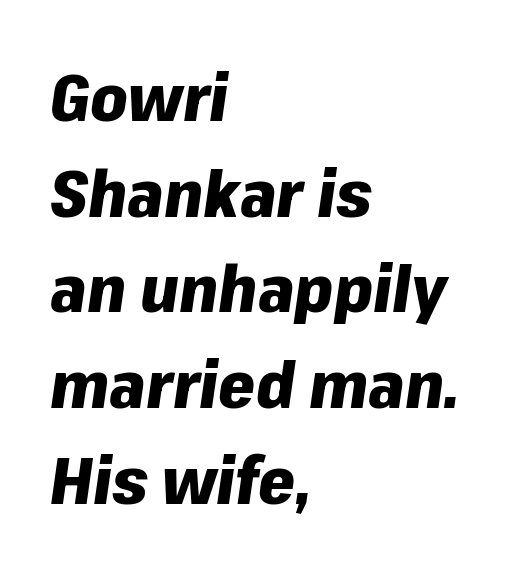
You could not count columns in this text — the font is proportionally spaced. Glance below the letters and you will spot only blank space. The rendering keeps characters at their native spacing. Typographic density is high because the face is bold. Which margin do the lines hug? The left one — the right edge is uneven.
